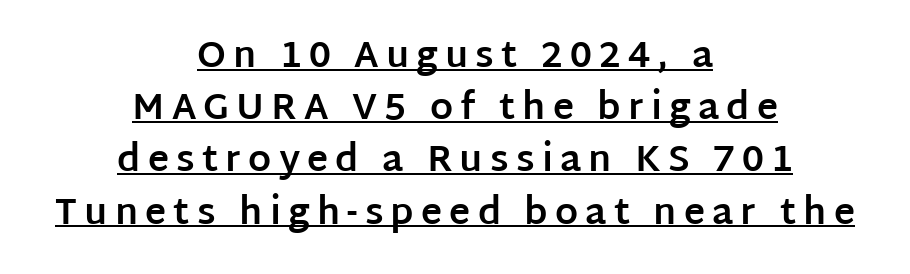
The image shows 36 px bold sans-serif type, upright; set centered, normal line spacing (1.45x), unusually wide letter spacing (+0.2 em), underlined; low stroke contrast and a large x-height.
